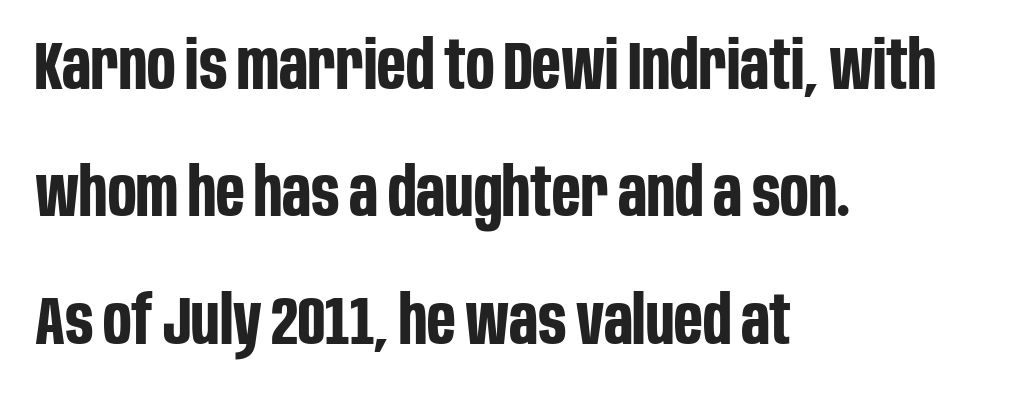
The image shows 67 px bold, condensed sans-serif type, upright; set left-aligned, loose line spacing (1.9x), normal letter spacing, not underlined; low stroke contrast and a large x-height.
